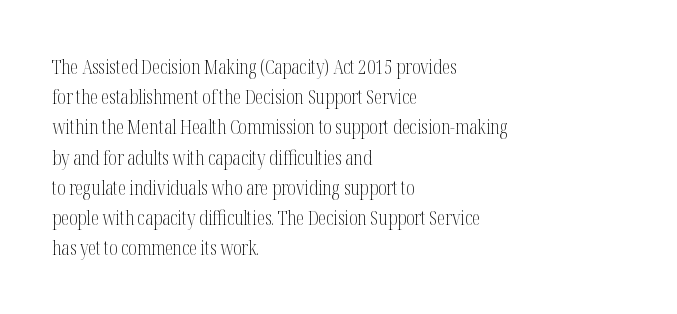
What stands out about the letter spacing? Nothing — it is the standard amount. The axis of the letterforms is exactly vertical. Check the space under the baseline: it is left empty. Evenly set lines give the paragraph a standard silhouette.
